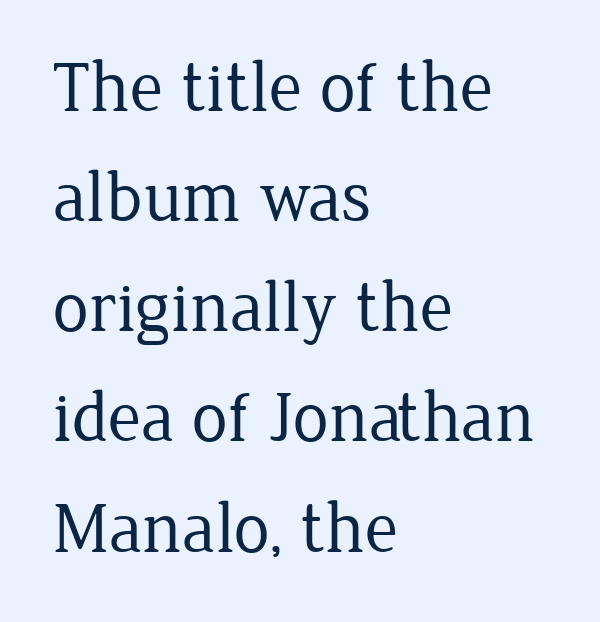
The image shows 72 px regular-weight serif type, upright; set left-aligned, normal line spacing (1.53x), normal letter spacing, not underlined; low stroke contrast and a medium x-height.
